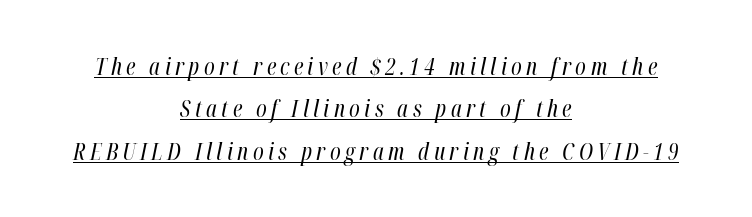
{"italic": "yes", "lean": "right", "slant_degrees": 12, "bold": "no", "underline": "yes", "align": "center", "line_spacing_ratio": 1.84, "glyph_px": 23}
